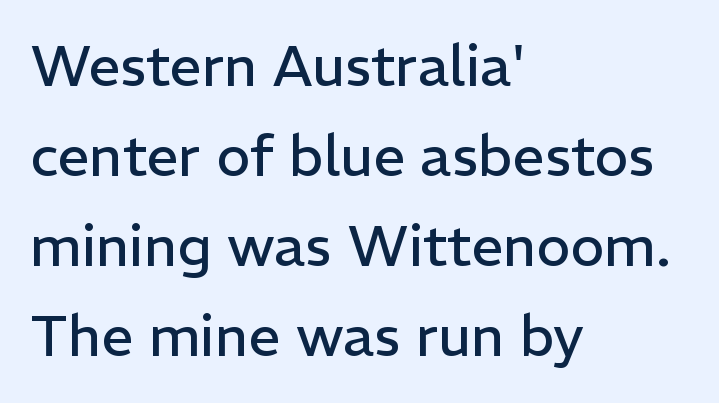
{"serif": "no", "italic": "no", "bold": "no", "weight": "regular", "width": "normal", "stroke_contrast": "low", "x_height": "medium", "monospaced": "no", "underline": "no", "align": "left", "line_spacing": "normal", "line_spacing_ratio": 1.58, "letter_spacing": "normal", "letter_spacing_em": 0.0, "glyph_px": 57}
